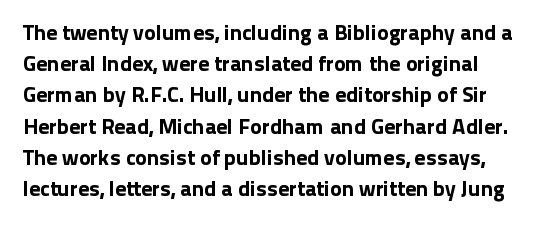
Q: Is the text italic (slanted)? A: No, it is upright.
Q: Is the text underlined? A: No.
Q: How is the paragraph aligned? A: Left-aligned.
Q: Is the spacing between letters normal or unusually wide? A: Normal.
Q: Is the spacing between lines tight, normal or loose? A: Normal.
